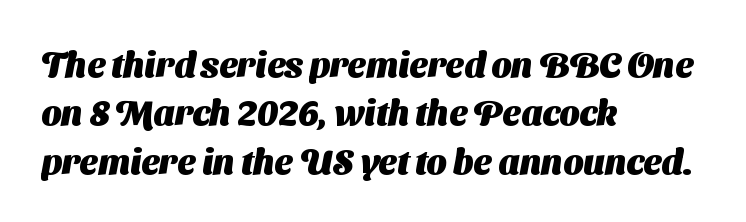
Q: Is the text bold? A: Yes.
Q: Is the typeface a serif or a sans-serif typeface? A: Sans-serif.
Q: Is the text underlined? A: No.
Q: How is the paragraph aligned? A: Left-aligned.
Q: Is the spacing between letters normal or unusually wide? A: Normal.
Q: Is the spacing between lines tight, normal or loose? A: Normal.
Q: Width (condensed, normal, or wide)? A: Normal.
Q: Stroke contrast? A: Medium.
Q: x-height? A: Medium.
Q: Monospaced? A: No.
